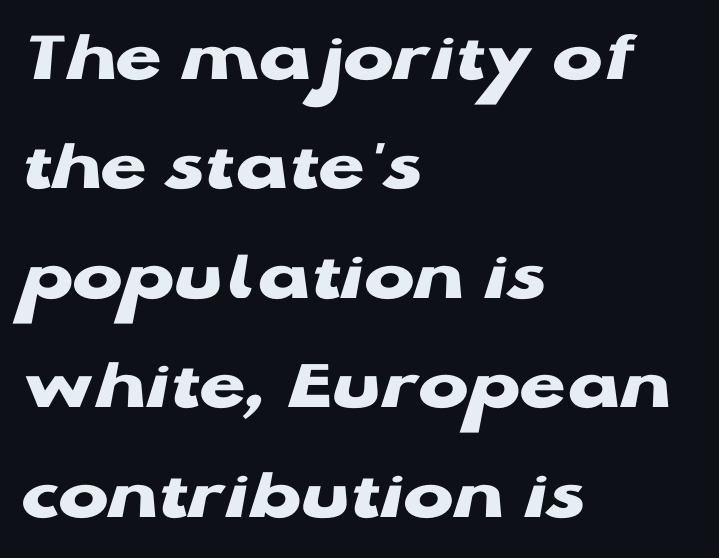
Q: Is the text bold? A: Yes.
Q: Is the text italic (slanted)? A: No, it is upright.
Q: Is the typeface a serif or a sans-serif typeface? A: Sans-serif.
Q: Is the text underlined? A: No.
Q: How is the paragraph aligned? A: Left-aligned.
Q: Is the spacing between letters normal or unusually wide? A: Normal.
Q: Is the spacing between lines tight, normal or loose? A: Normal.
Q: Width (condensed, normal, or wide)? A: Wide.
Q: Stroke contrast? A: Low.
Q: x-height? A: Medium.
Q: Monospaced? A: No.
